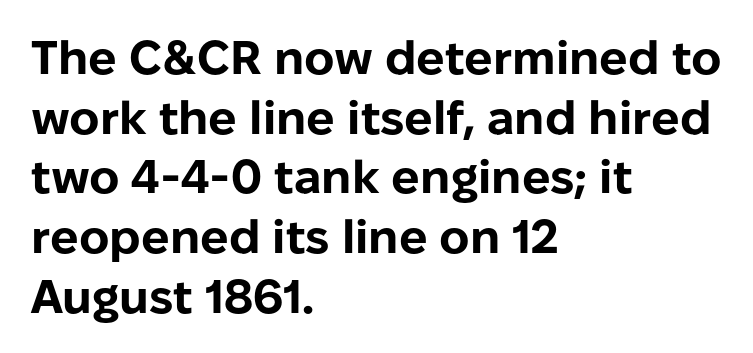
Q: Is the text bold? A: Yes.
Q: Is the text italic (slanted)? A: No, it is upright.
Q: Is the typeface a serif or a sans-serif typeface? A: Sans-serif.
Q: Is the text underlined? A: No.
Q: How is the paragraph aligned? A: Left-aligned.
Q: Is the spacing between letters normal or unusually wide? A: Normal.
Q: Is the spacing between lines tight, normal or loose? A: Normal.
Q: Width (condensed, normal, or wide)? A: Normal.
Q: Stroke contrast? A: Low.
Q: x-height? A: Medium.
Q: Monospaced? A: No.
